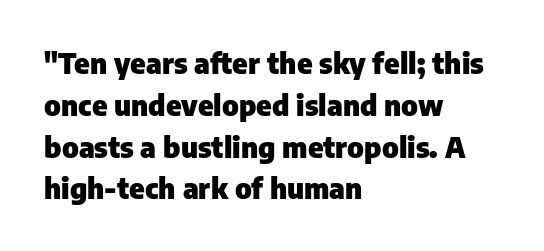
{"serif": "no", "italic": "no", "bold": "yes", "weight": "heavy", "width": "normal", "stroke_contrast": "low", "x_height": "medium", "monospaced": "no", "underline": "no", "align": "left", "line_spacing": "normal", "line_spacing_ratio": 1.44, "letter_spacing": "normal", "letter_spacing_em": 0.0, "glyph_px": 29}
